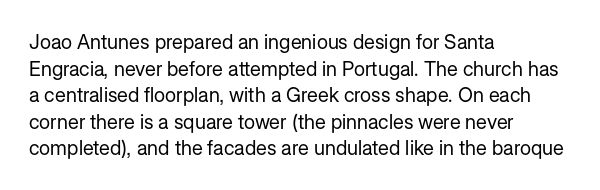
Q: Is the text bold? A: No.
Q: Is the text italic (slanted)? A: No, it is upright.
Q: Is the text underlined? A: No.
Q: How is the paragraph aligned? A: Left-aligned.
Q: Is the spacing between letters normal or unusually wide? A: Normal.
Q: Is the spacing between lines tight, normal or loose? A: Normal.
